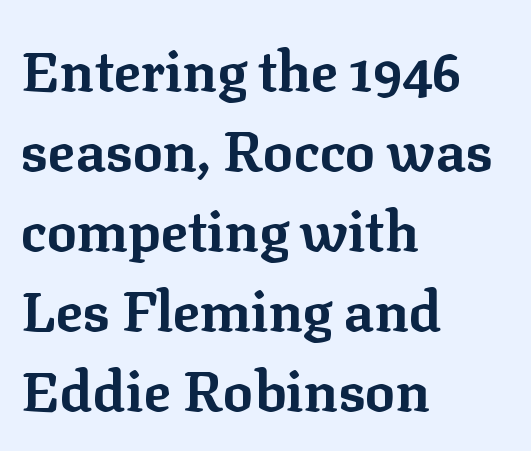
Q: Is the text bold? A: Yes.
Q: Is the text italic (slanted)? A: No, it is upright.
Q: Is the typeface a serif or a sans-serif typeface? A: Serif.
Q: Is the text underlined? A: No.
Q: How is the paragraph aligned? A: Left-aligned.
Q: Is the spacing between letters normal or unusually wide? A: Normal.
Q: Is the spacing between lines tight, normal or loose? A: Normal.
Q: Width (condensed, normal, or wide)? A: Normal.
Q: Stroke contrast? A: Low.
Q: x-height? A: Medium.
Q: Monospaced? A: No.
